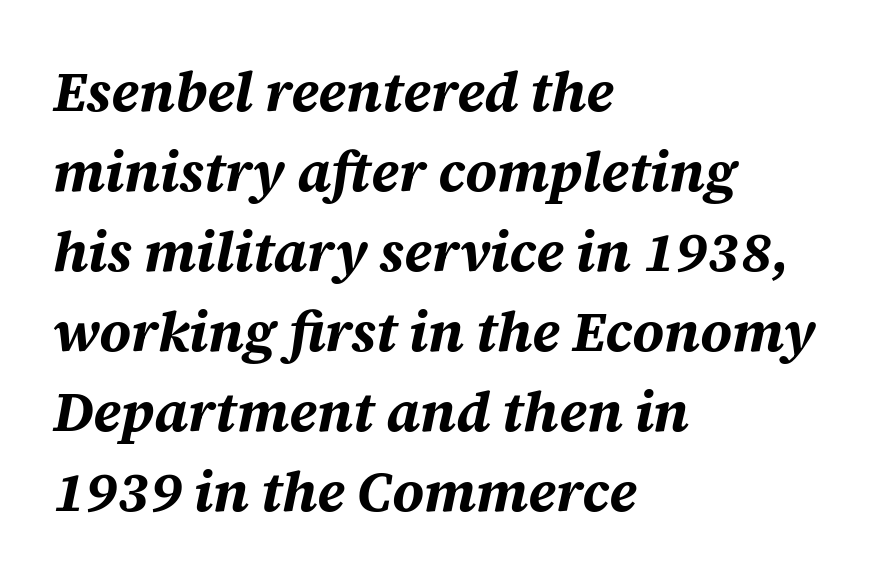
The letters sit at their default tracking, neither squeezed nor spread. Just letters on the line, the space beneath them empty. Is there much room between lines? A standard amount, neither cramped nor airy. Stroke thickness is high; the sample reads as a true bold.
